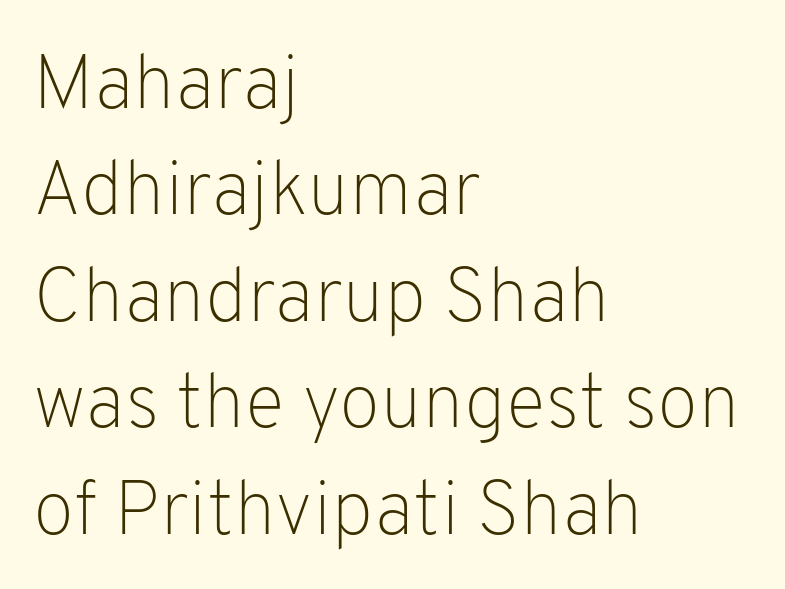
Q: Is the text bold? A: No.
Q: Is the text italic (slanted)? A: No, it is upright.
Q: Is the typeface a serif or a sans-serif typeface? A: Sans-serif.
Q: Is the text underlined? A: No.
Q: How is the paragraph aligned? A: Left-aligned.
Q: Is the spacing between letters normal or unusually wide? A: Normal.
Q: Is the spacing between lines tight, normal or loose? A: Normal.
Q: Width (condensed, normal, or wide)? A: Normal.
Q: Stroke contrast? A: Low.
Q: x-height? A: Medium.
Q: Monospaced? A: No.
